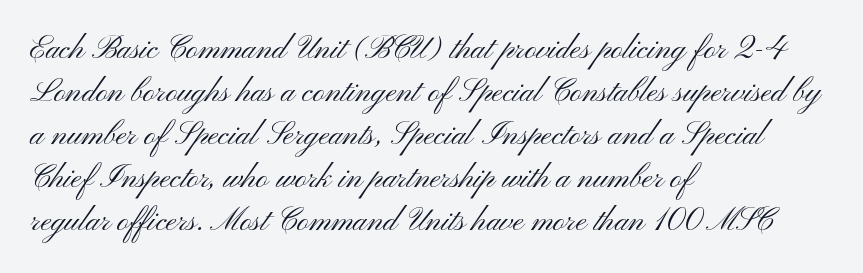
Q: Is the text bold? A: No.
Q: Is the text italic (slanted)? A: Yes.
Q: Is the typeface a serif or a sans-serif typeface? A: Sans-serif.
Q: Is the text underlined? A: No.
Q: How is the paragraph aligned? A: Left-aligned.
Q: Is the spacing between letters normal or unusually wide? A: Normal.
Q: Is the spacing between lines tight, normal or loose? A: Normal.
Q: Width (condensed, normal, or wide)? A: Wide.
Q: Stroke contrast? A: Medium.
Q: x-height? A: Small.
Q: Monospaced? A: No.
